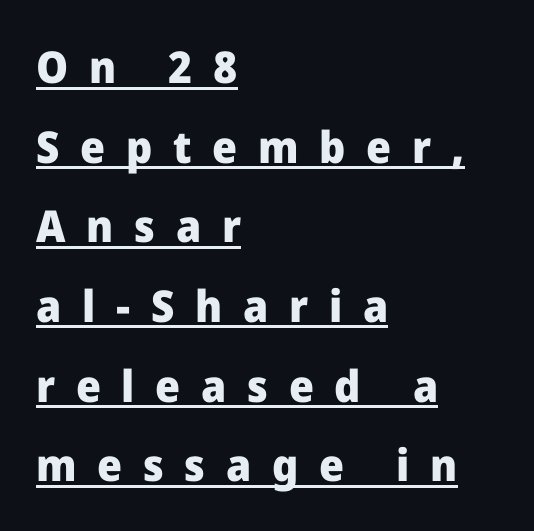
{"serif": "no", "italic": "no", "bold": "yes", "weight": "heavy", "width": "normal", "stroke_contrast": "low", "x_height": "medium", "monospaced": "no", "underline": "yes", "align": "left", "line_spacing_ratio": 1.81, "letter_spacing": "wide", "letter_spacing_em": 0.47, "glyph_px": 44}
